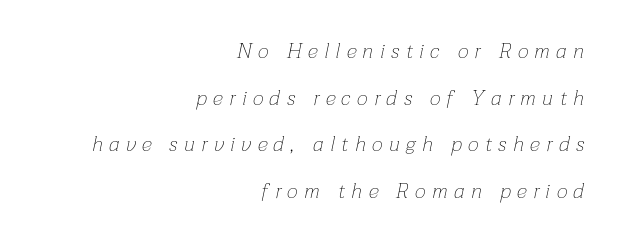
Q: Is the text bold? A: No.
Q: Is the text italic (slanted)? A: Yes, it leans right by about 12 degrees.
Q: Is the text underlined? A: No.
Q: How is the paragraph aligned? A: Right-aligned.
Q: Is the spacing between letters normal or unusually wide? A: Unusually wide.
Q: Is the spacing between lines tight, normal or loose? A: Loose.
